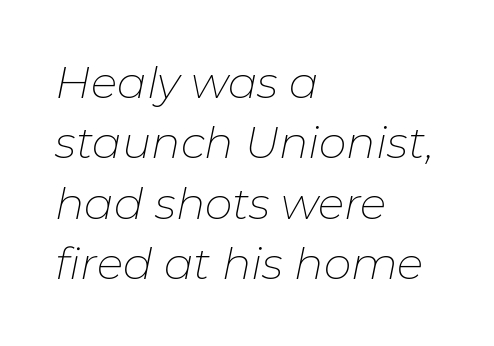
The image shows 44 px thin type, italic (leaning right); set left-aligned, normal line spacing (1.37x), normal letter spacing, not underlined; low stroke contrast and a medium x-height.
